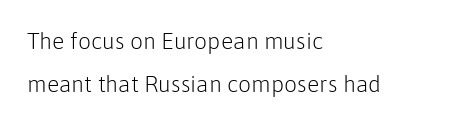
The image shows 23 px text type, upright; set left-aligned, line spacing 1.88x, normal letter spacing, not underlined.
